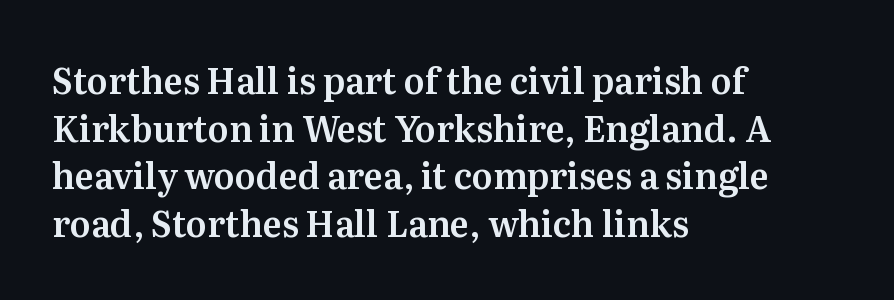
{"serif": "yes", "italic": "no", "width": "normal", "stroke_contrast": "medium", "x_height": "medium", "monospaced": "no", "underline": "no", "align": "left", "line_spacing": "normal", "line_spacing_ratio": 1.36, "letter_spacing": "normal", "letter_spacing_em": 0.0, "glyph_px": 35}
